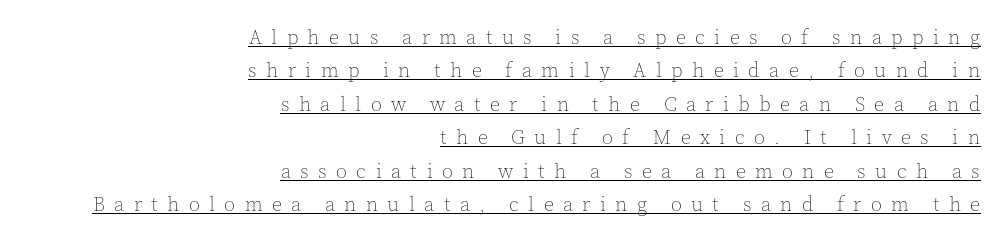
In terms of leading, this rendering sits right in the middle. These lines were composed using upright roman letters. Visually the block forms a straight wall on the right and a jagged coastline on the left. The specimen includes a rule beneath the text block's lines. Look at the tracking — it's clearly loosened, letters drifting apart.
